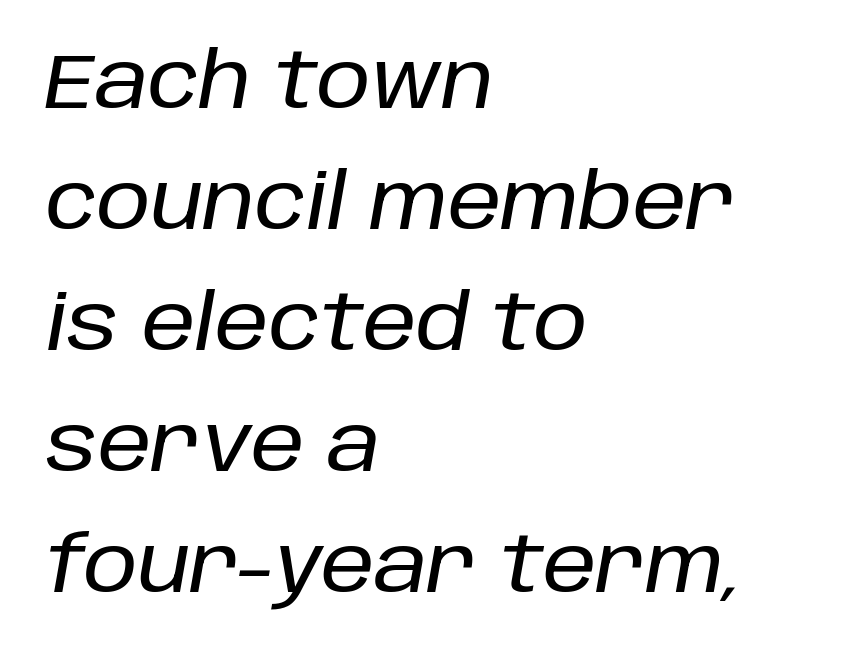
The image shows 77 px text type, italic (leaning right); set left-aligned, normal line spacing (1.57x), normal letter spacing, not underlined; low stroke contrast and a large x-height.
